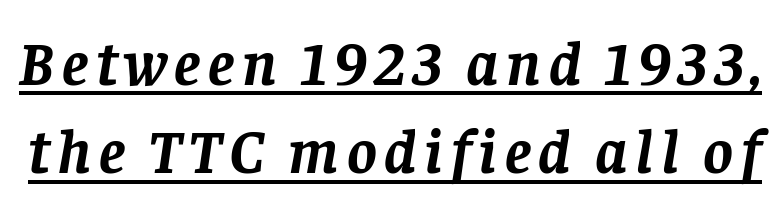
{"serif": "yes", "italic": "yes", "lean": "right", "slant_degrees": 8, "bold": "yes", "weight": "semibold", "width": "normal", "stroke_contrast": "low", "x_height": "large", "monospaced": "no", "underline": "yes", "line_spacing": "normal", "line_spacing_ratio": 1.4, "glyph_px": 63}
